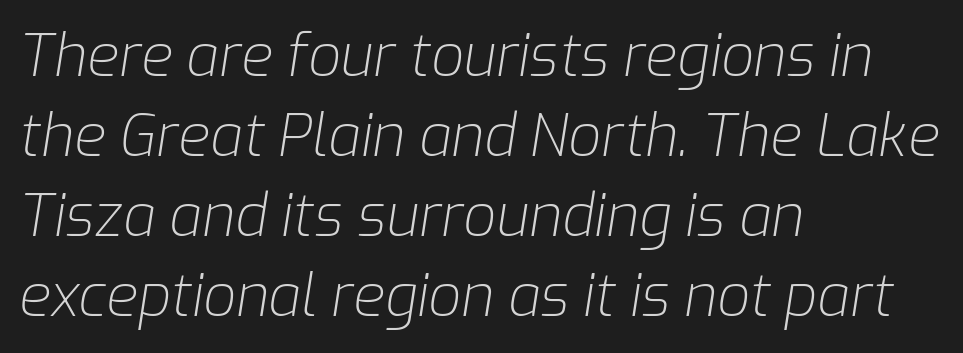
The image shows 58 px light type, italic (leaning right); set left-aligned, normal line spacing (1.38x), normal letter spacing, not underlined; low stroke contrast and a medium x-height.
